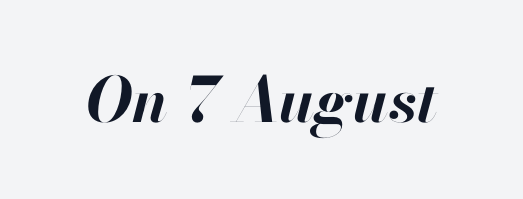
{"italic": "yes", "lean": "right", "slant_degrees": 13, "bold": "yes", "weight": "bold", "width": "normal", "stroke_contrast": "high", "x_height": "small", "monospaced": "no", "underline": "no", "letter_spacing": "normal", "letter_spacing_em": 0.0, "glyph_px": 62}
